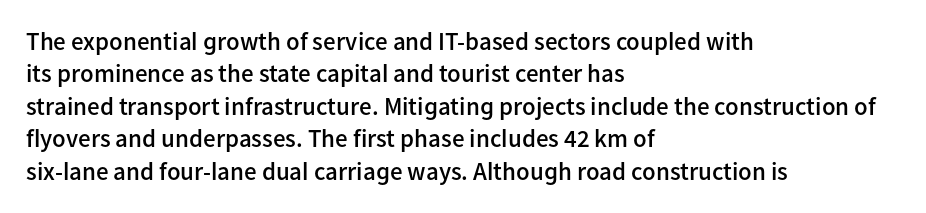
The type is set solid horizontally, with unmodified tracking. Check the space under the baseline: it is left empty. In terms of weight, the rendering is demibold, just under bold. This is the regular roman posture of the typeface.
